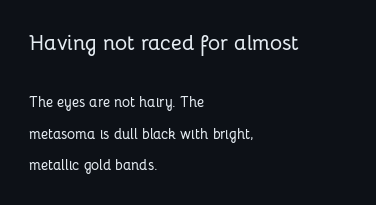
{"italic": "no", "underline": "no", "align": "left", "line_spacing": "loose", "line_spacing_ratio": 2.25, "letter_spacing": "normal", "letter_spacing_em": 0.0, "larger_block": "first", "size_ratio": 1.5, "glyph_px": 21}
